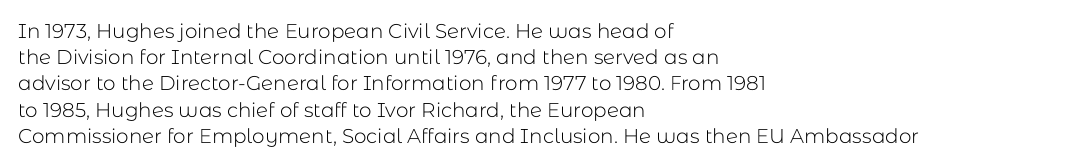
No chunkiness to these letters — they're not bold. Alignment: flush left. Do the letters lean? They stand straight. Horizontal bands of white between lines are of average thickness. Has an underline been added? It has not. Is the letter spacing exaggerated? No — it looks like the ordinary default.
